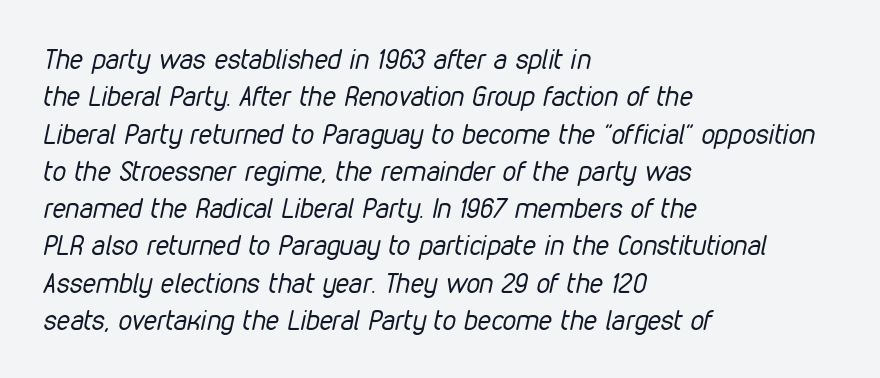
Quick note: underline off. Standard letterfit; no display-style spreading of the glyphs. A student would call this left alignment; a typographer would say flush left, rag right. Would a proofreader flag this as italicized? Yes. No heavy texture on the line: the type isn't bold. Evenly set lines give the paragraph a standard silhouette.
